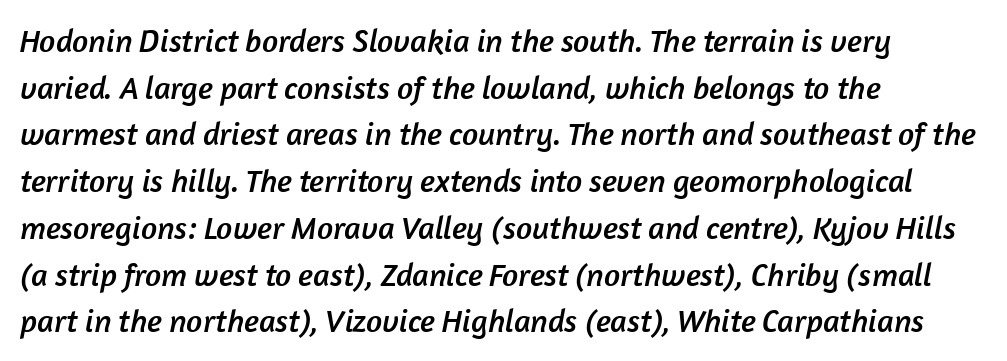
This rendering leaves character spacing at its baseline value. A clean baseline with only descenders dipping below it. I'd call this a sans setting — the letters go barefoot. Baseline-to-baseline distance is the conventional proportion of letter height. Leftover space on each line is placed entirely after the last word.
